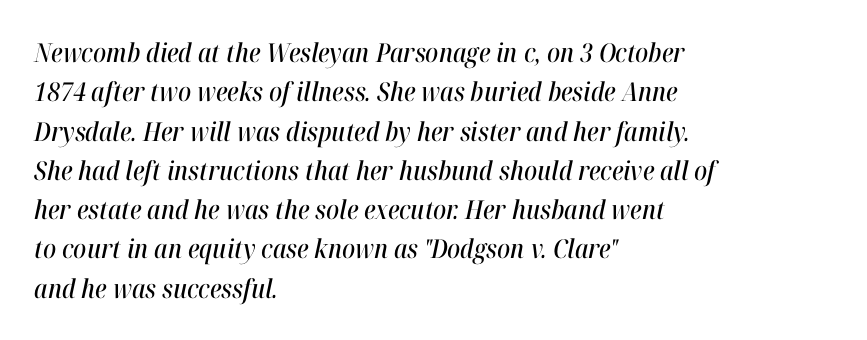
Q: Is the text italic (slanted)? A: Yes, it leans right by about 12 degrees.
Q: Is the text underlined? A: No.
Q: How is the paragraph aligned? A: Left-aligned.
Q: Is the spacing between letters normal or unusually wide? A: Normal.
Q: Is the spacing between lines tight, normal or loose? A: Normal.
